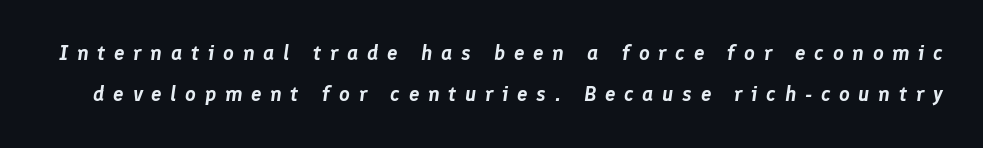
The image shows 21 px text type, italic (leaning right); set loose line spacing (1.97x), unusually wide letter spacing (+0.41 em), not underlined.
